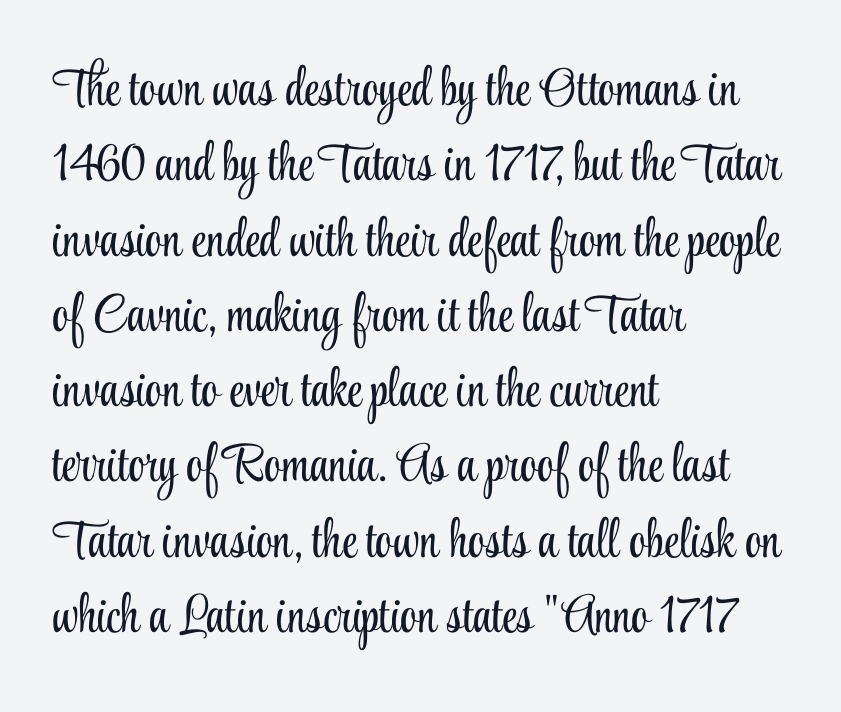
{"serif": "yes", "bold": "no", "weight": "light", "width": "condensed", "stroke_contrast": "low", "x_height": "small", "monospaced": "no", "underline": "no", "align": "left", "line_spacing": "normal", "line_spacing_ratio": 1.42, "letter_spacing": "normal", "letter_spacing_em": 0.0, "glyph_px": 53}
